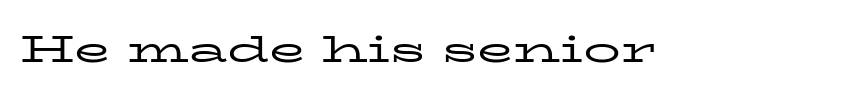
Does the lettering tilt? It doesn't — this is upright. The space directly below the letters is spotless. Think standard paragraph weight, or any step lighter than that. There is no visible air inserted between adjacent glyphs. These lines are rendered in a variable-pitch font.
